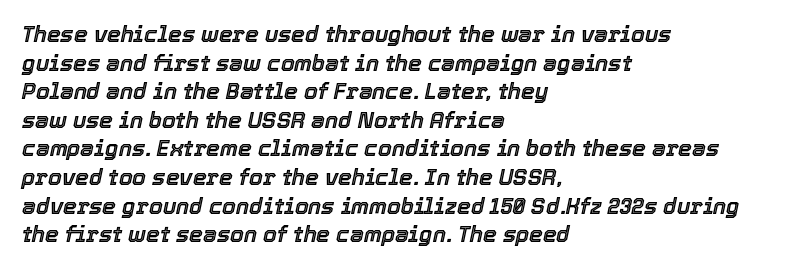
{"italic": "yes", "lean": "right", "slant_degrees": 12, "underline": "no", "align": "left", "line_spacing": "normal", "line_spacing_ratio": 1.3, "letter_spacing": "normal", "letter_spacing_em": 0.0, "glyph_px": 22}
